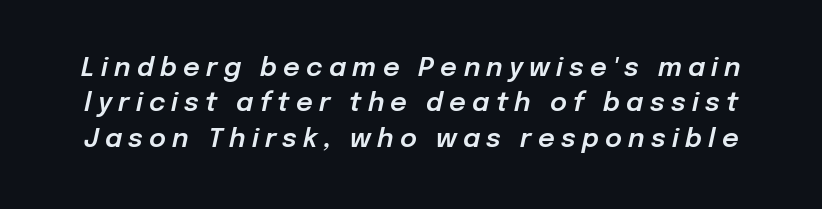
You can tell it's italic because the verticals aren't actually vertical. The line texture is sparse and dotted thanks to wide tracking. This rendering features lettering with no underline. Regular leading.
